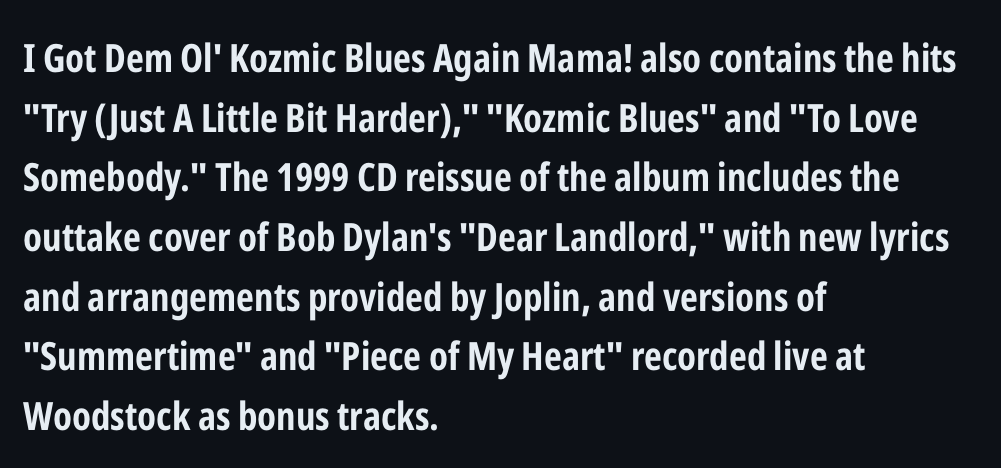
Q: Is the text bold? A: Yes.
Q: Is the text italic (slanted)? A: No, it is upright.
Q: Is the typeface a serif or a sans-serif typeface? A: Sans-serif.
Q: Is the text underlined? A: No.
Q: How is the paragraph aligned? A: Left-aligned.
Q: Is the spacing between letters normal or unusually wide? A: Normal.
Q: Is the spacing between lines tight, normal or loose? A: Normal.
Q: Width (condensed, normal, or wide)? A: Condensed.
Q: Stroke contrast? A: Low.
Q: x-height? A: Medium.
Q: Monospaced? A: No.
